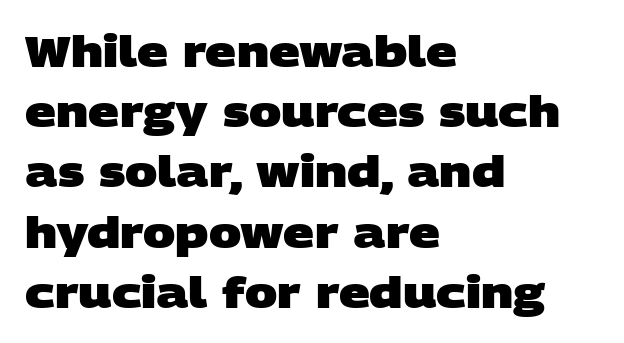
What kind of face is this? One without serifs — a sans. Line beginnings align vertically; line endings do not. Regular leading. Check the space under the baseline: it is left empty. Between one letter and the next there's only the usual sliver of space. Its strokes are broad and dark, the hallmark of bold type.
